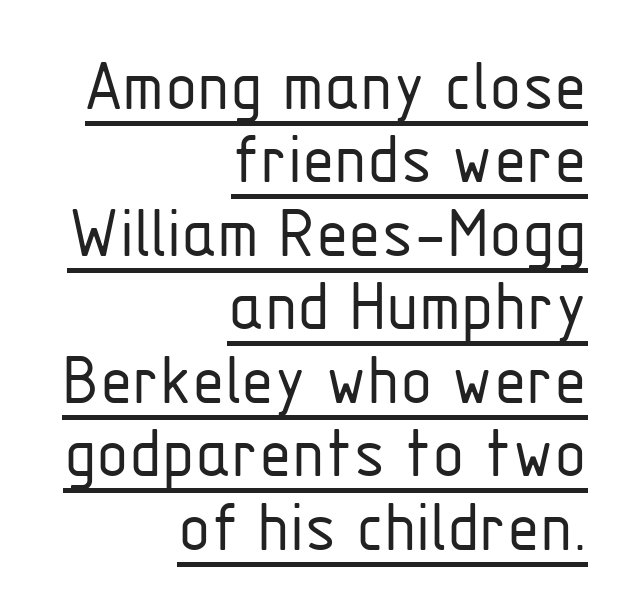
The image shows 75 px light, condensed sans-serif type, upright; set right-aligned, tight line spacing (0.98x), normal letter spacing, underlined; low stroke contrast and a medium x-height.
